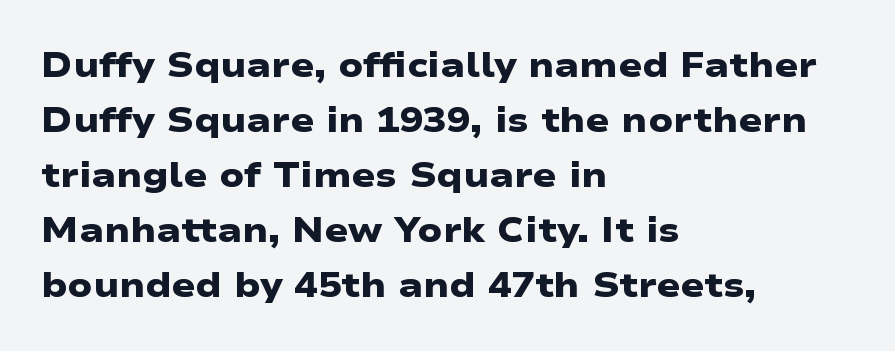
{"serif": "no", "bold": "yes", "weight": "heavy", "width": "wide", "stroke_contrast": "low", "x_height": "medium", "monospaced": "no", "underline": "no", "align": "left", "line_spacing": "normal", "line_spacing_ratio": 1.57, "letter_spacing": "normal", "letter_spacing_em": 0.0, "glyph_px": 35}
